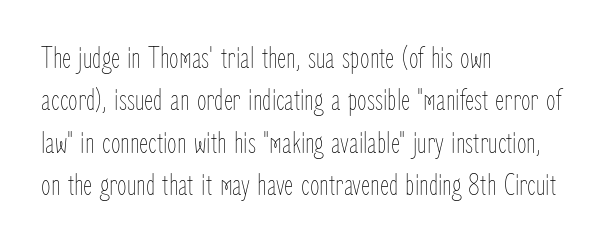
Q: Is the text bold? A: No.
Q: Is the text italic (slanted)? A: No, it is upright.
Q: Is the text underlined? A: No.
Q: How is the paragraph aligned? A: Left-aligned.
Q: Is the spacing between letters normal or unusually wide? A: Normal.
Q: Is the spacing between lines tight, normal or loose? A: Normal.
Q: Width (condensed, normal, or wide)? A: Condensed.
Q: Stroke contrast? A: Low.
Q: x-height? A: Medium.
Q: Monospaced? A: No.
